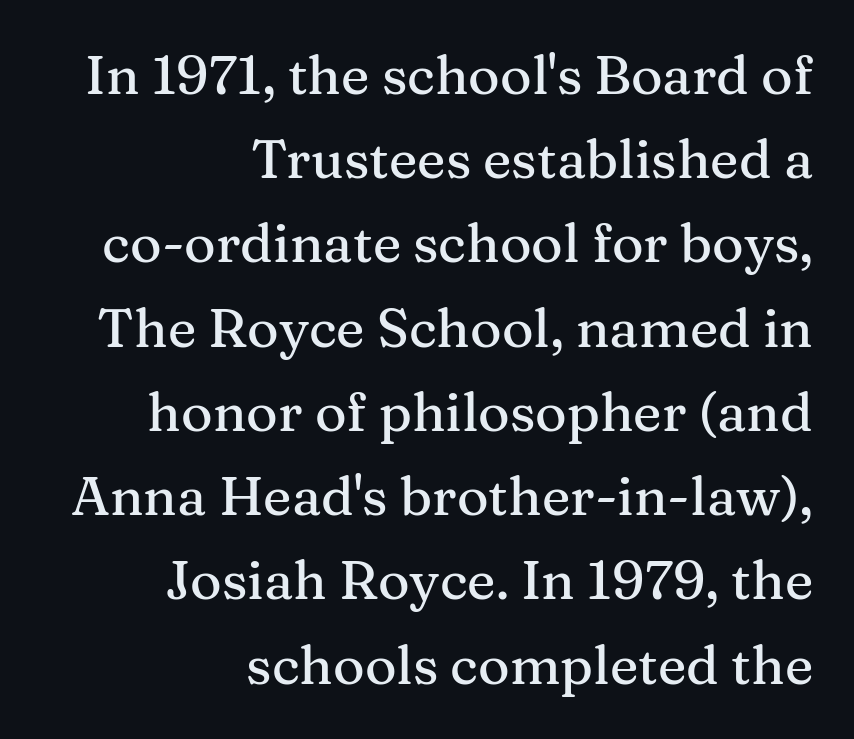
{"serif": "yes", "italic": "no", "width": "normal", "stroke_contrast": "medium", "x_height": "medium", "monospaced": "no", "underline": "no", "align": "right", "line_spacing": "normal", "line_spacing_ratio": 1.56, "letter_spacing": "normal", "letter_spacing_em": 0.0, "glyph_px": 54}
